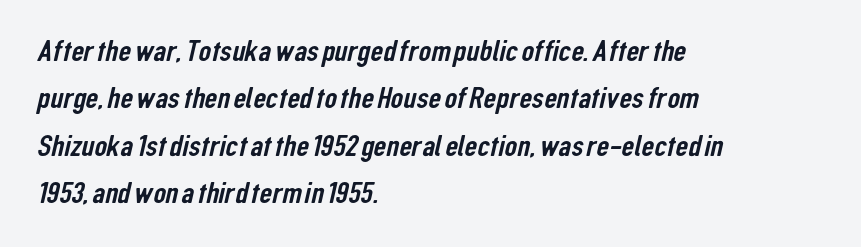
{"serif": "no", "width": "condensed", "stroke_contrast": "low", "x_height": "medium", "monospaced": "no", "underline": "no", "align": "left", "line_spacing": "normal", "line_spacing_ratio": 1.53, "letter_spacing": "normal", "letter_spacing_em": 0.0, "glyph_px": 31}
